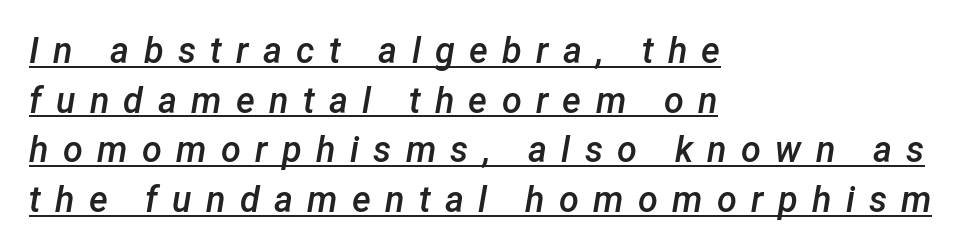
Q: Is the text bold? A: Semi-bold.
Q: Is the text italic (slanted)? A: Yes, it leans right by about 12 degrees.
Q: Is the text underlined? A: Yes.
Q: How is the paragraph aligned? A: Left-aligned.
Q: Is the spacing between letters normal or unusually wide? A: Unusually wide.
Q: Is the spacing between lines tight, normal or loose? A: Normal.
Q: Width (condensed, normal, or wide)? A: Normal.
Q: Stroke contrast? A: Low.
Q: x-height? A: Medium.
Q: Monospaced? A: No.
